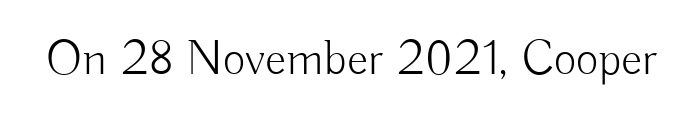
Q: Is the text bold? A: No.
Q: Is the text italic (slanted)? A: No, it is upright.
Q: Is the typeface a serif or a sans-serif typeface? A: Sans-serif.
Q: Is the text underlined? A: No.
Q: Is the spacing between letters normal or unusually wide? A: Normal.
Q: Width (condensed, normal, or wide)? A: Normal.
Q: Stroke contrast? A: Low.
Q: x-height? A: Small.
Q: Monospaced? A: No.
